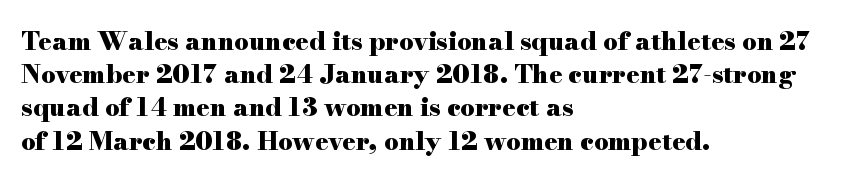
The image shows 25 px bold type, upright; set left-aligned, normal line spacing (1.33x), normal letter spacing, not underlined.
